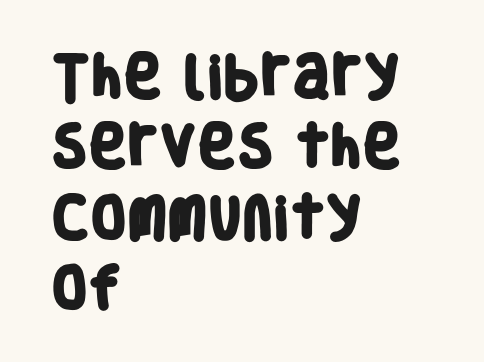
Q: Is the text bold? A: Yes.
Q: Is the typeface a serif or a sans-serif typeface? A: Sans-serif.
Q: Is the text underlined? A: No.
Q: How is the paragraph aligned? A: Left-aligned.
Q: Is the spacing between letters normal or unusually wide? A: Normal.
Q: Is the spacing between lines tight, normal or loose? A: Normal.
Q: Width (condensed, normal, or wide)? A: Condensed.
Q: Stroke contrast? A: Low.
Q: x-height? A: Large.
Q: Monospaced? A: No.
